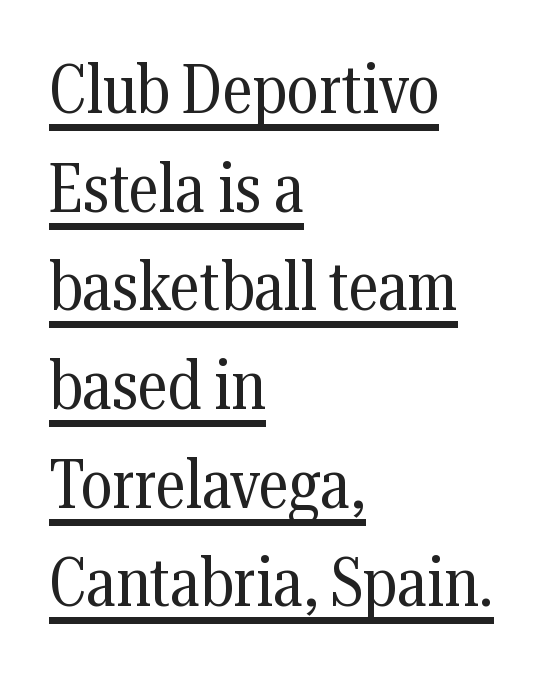
The image shows 69 px regular-weight, condensed serif type, upright; set left-aligned, normal line spacing (1.43x), normal letter spacing, underlined; medium stroke contrast and a medium x-height.
